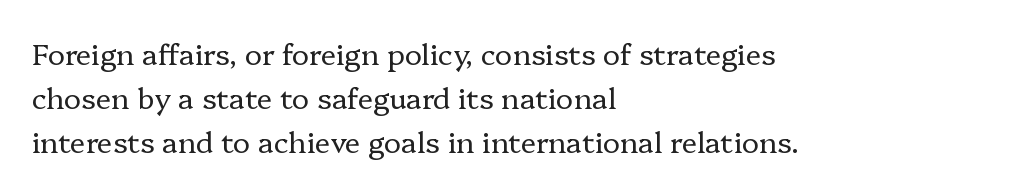
Q: Is the text bold? A: No.
Q: Is the text italic (slanted)? A: No, it is upright.
Q: Is the typeface a serif or a sans-serif typeface? A: Serif.
Q: Is the text underlined? A: No.
Q: How is the paragraph aligned? A: Left-aligned.
Q: Is the spacing between letters normal or unusually wide? A: Normal.
Q: Is the spacing between lines tight, normal or loose? A: Normal.
Q: Width (condensed, normal, or wide)? A: Normal.
Q: Stroke contrast? A: Low.
Q: x-height? A: Medium.
Q: Monospaced? A: No.
